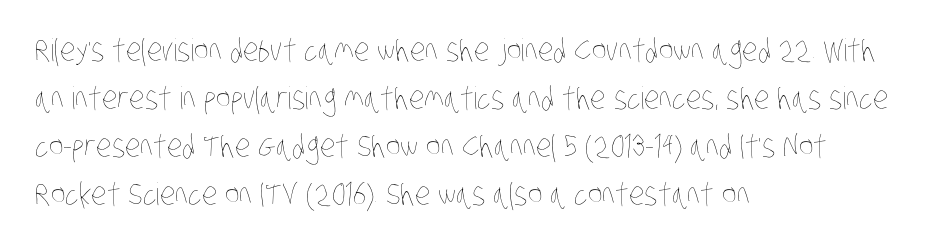
The image shows 31 px thin, condensed type; set left-aligned, normal line spacing (1.55x), normal letter spacing, not underlined; low stroke contrast and a large x-height.
